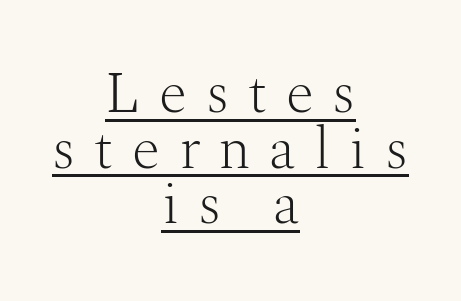
Q: Is the text bold? A: No.
Q: Is the text italic (slanted)? A: No, it is upright.
Q: Is the typeface a serif or a sans-serif typeface? A: Serif.
Q: Is the text underlined? A: Yes.
Q: How is the paragraph aligned? A: Centered.
Q: Is the spacing between letters normal or unusually wide? A: Unusually wide.
Q: Is the spacing between lines tight, normal or loose? A: Tight.
Q: Width (condensed, normal, or wide)? A: Normal.
Q: Stroke contrast? A: Medium.
Q: x-height? A: Medium.
Q: Monospaced? A: No.
